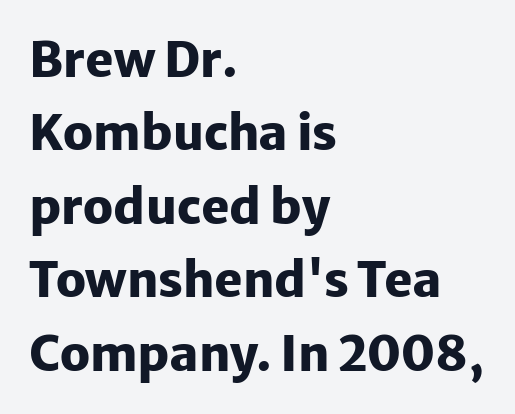
The image shows 48 px heavy sans-serif type, upright; set left-aligned, normal line spacing (1.53x), normal letter spacing, not underlined; low stroke contrast and a medium x-height.
